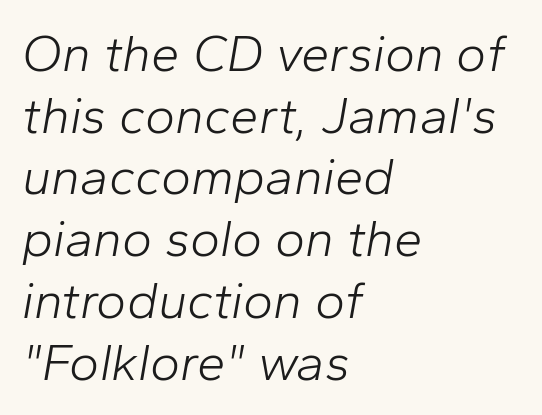
The image shows 51 px light type, italic (leaning right); set left-aligned, line spacing 1.21x, normal letter spacing, not underlined; low stroke contrast and a medium x-height.
